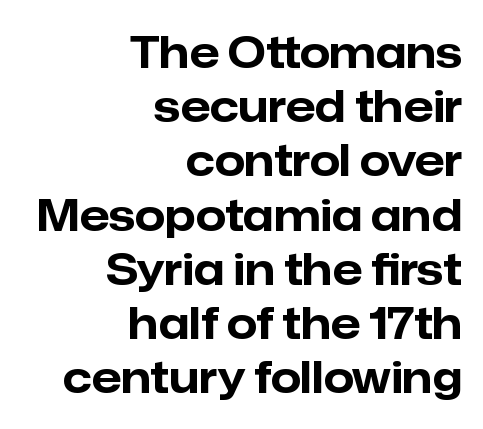
You could not count columns in this text — the font is proportionally spaced. Baseline-to-baseline distance is the conventional proportion of letter height. Does the weight exceed regular? Yes, all the way to bold. The font's upright variant was chosen for this text.
